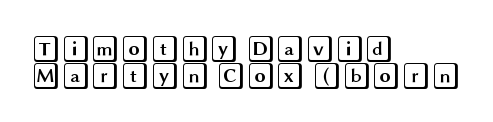
{"italic": "no", "underline": "no", "align": "left", "line_spacing": "tight", "line_spacing_ratio": 1.01, "letter_spacing": "normal", "letter_spacing_em": 0.0, "glyph_px": 27}
